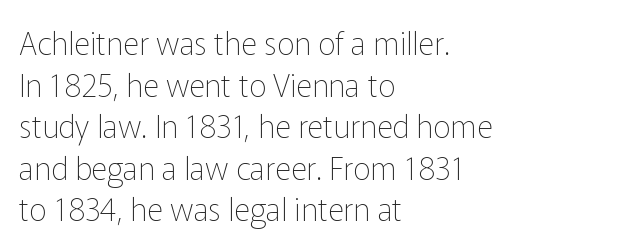
The image shows 31 px thin sans-serif type, upright; set left-aligned, normal line spacing (1.34x), normal letter spacing, not underlined; low stroke contrast and a medium x-height.
